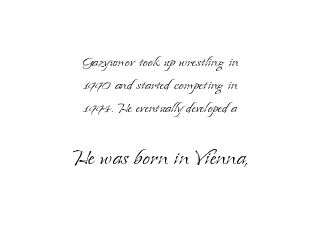
There is no visible air inserted between adjacent glyphs. The space beneath each line is pristine and unruled. Vertical spacing — default.
